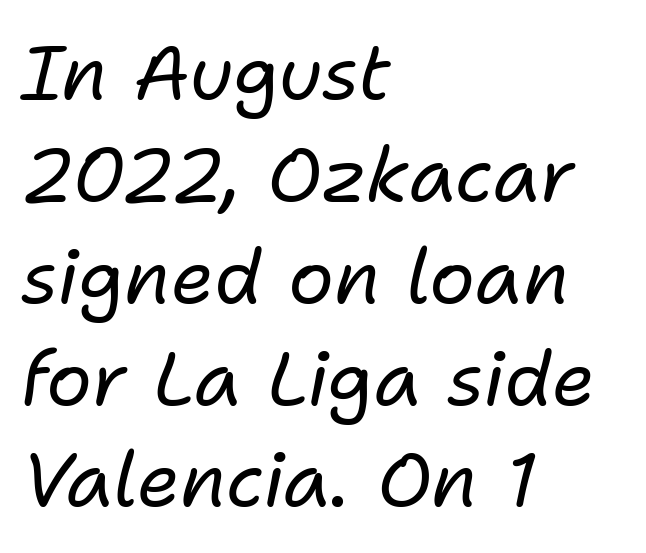
{"italic": "yes", "lean": "right", "slant_degrees": 11, "bold": "no", "weight": "regular", "width": "normal", "stroke_contrast": "low", "x_height": "medium", "monospaced": "no", "underline": "no", "align": "left", "line_spacing": "normal", "line_spacing_ratio": 1.34, "letter_spacing": "normal", "letter_spacing_em": 0.0, "glyph_px": 76}
